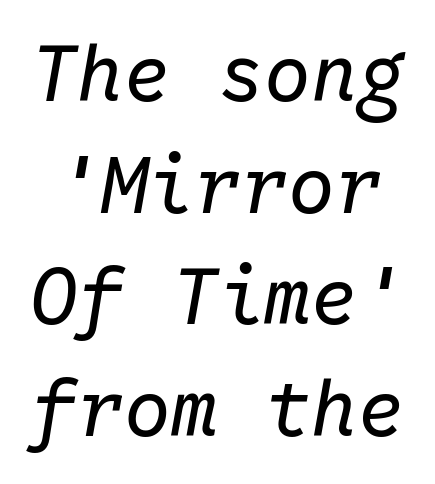
Q: Is the text bold? A: No.
Q: Is the text italic (slanted)? A: Yes, it leans right by about 10 degrees.
Q: Is the text underlined? A: No.
Q: Is the spacing between letters normal or unusually wide? A: Normal.
Q: Is the spacing between lines tight, normal or loose? A: Normal.
Q: Width (condensed, normal, or wide)? A: Normal.
Q: Stroke contrast? A: Low.
Q: x-height? A: Medium.
Q: Monospaced? A: Yes.
